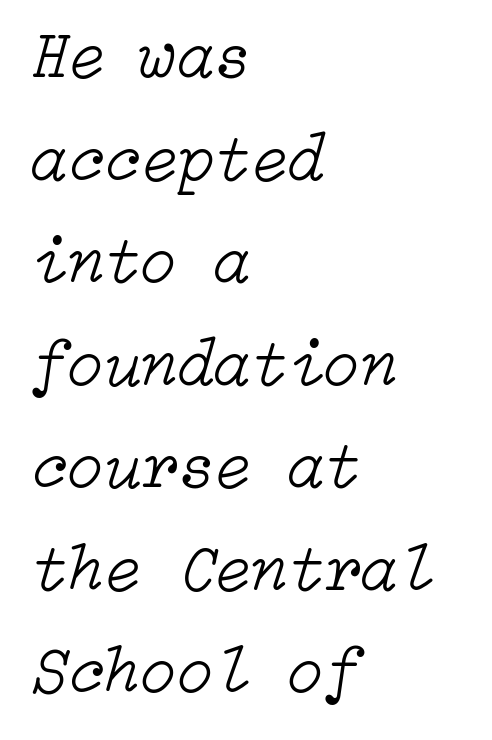
The weight tops out at a normal text grade. Descender tails drop into unmarked territory. The ragged edge is on the right, which tells us the setting is flush left. The gaps between neighbouring characters are ordinary and unremarkable. This is oblique type, the kind used for emphasis or titles. Leading matches the norm, producing a regular column.
